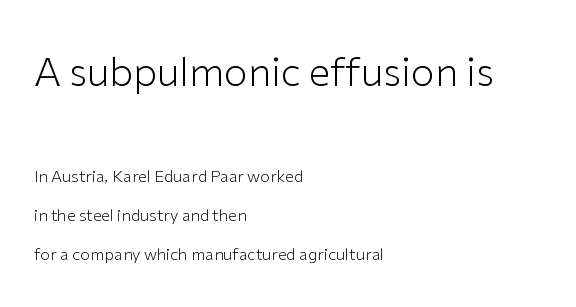
{"serif": "no", "italic": "no", "bold": "no", "weight": "light", "width": "normal", "stroke_contrast": "low", "x_height": "medium", "monospaced": "no", "underline": "no", "align": "left", "line_spacing": "loose", "line_spacing_ratio": 2.43, "letter_spacing": "normal", "letter_spacing_em": 0.0, "larger_block": "first", "size_ratio": 2.44, "glyph_px": 39}
